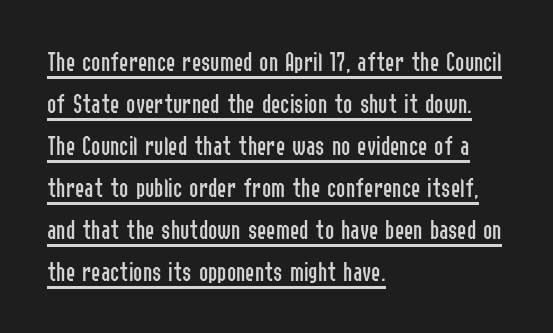
Teacher's note: observe the even left margin — that is flush-left alignment. Serifs: no, the terminals of the letterforms are clean. Each letter keeps its own natural width here, so spacing adapts to shape. Honestly, the letter spacing is just normal — you wouldn't notice it.
